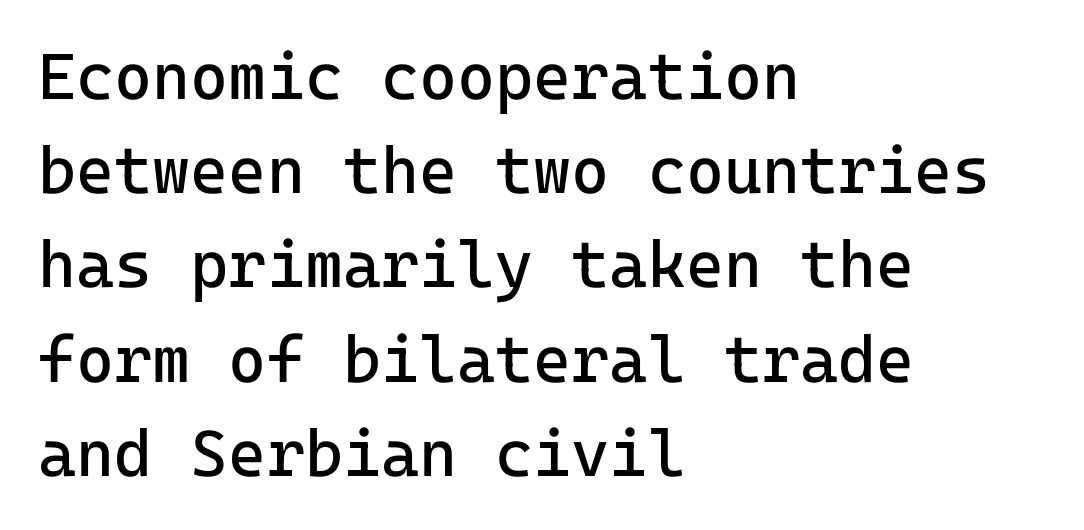
All the whitespace from short lines collects on the right. The letters stand straight up with perfectly vertical stems. Every character here occupies the same horizontal width, giving the sample a typewriter-like rhythm. Ink coverage per letter is moderate at most. Unlike a traditional serif, this face leaves its strokes unadorned.
